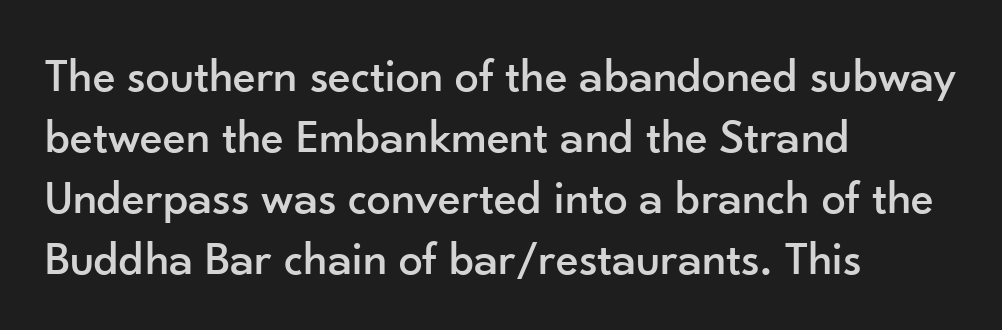
Vertically, the passage feels balanced, rows spaced as you'd expect. You can tell it's not italic because the verticals are truly vertical. The passage is arranged the way most books set body copy — flush left. Spacing verdict: proportional, widths tailored to each character.
